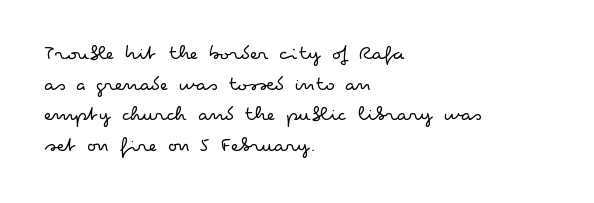
{"italic": "no", "bold": "no", "underline": "no", "align": "left", "line_spacing": "normal", "line_spacing_ratio": 1.39, "letter_spacing": "normal", "letter_spacing_em": 0.0, "glyph_px": 22}
